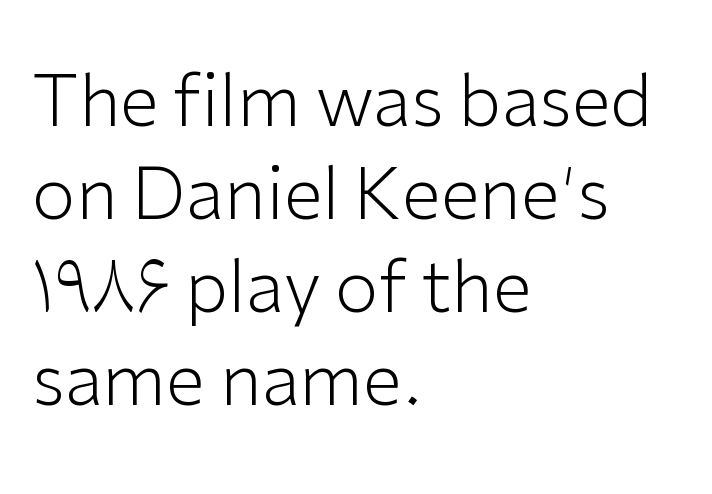
{"serif": "no", "italic": "no", "bold": "no", "weight": "light", "width": "normal", "stroke_contrast": "low", "x_height": "medium", "monospaced": "no", "underline": "no", "align": "left", "line_spacing": "normal", "line_spacing_ratio": 1.31, "letter_spacing": "normal", "letter_spacing_em": 0.0, "glyph_px": 71}
